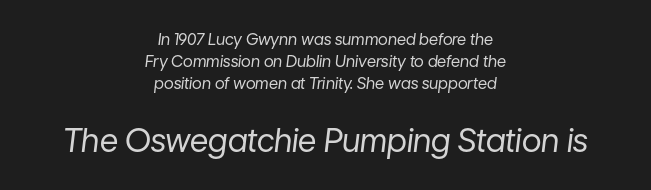
{"italic": "yes", "lean": "right", "slant_degrees": 7, "bold": "no", "weight": "regular", "width": "normal", "stroke_contrast": "low", "x_height": "medium", "monospaced": "no", "underline": "no", "align": "center", "line_spacing": "normal", "line_spacing_ratio": 1.39, "letter_spacing": "normal", "letter_spacing_em": 0.0, "larger_block": "second", "size_ratio": 2.0, "glyph_px": 32}
